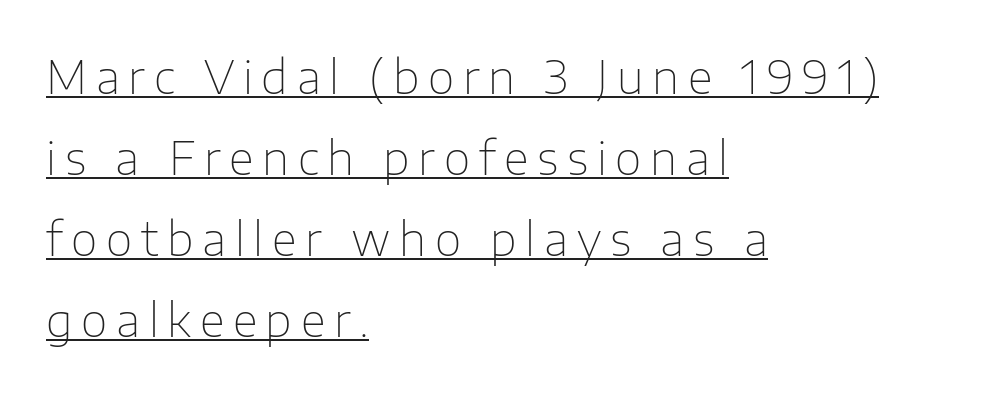
{"serif": "no", "italic": "no", "bold": "no", "weight": "thin", "width": "normal", "stroke_contrast": "low", "x_height": "medium", "monospaced": "no", "underline": "yes", "align": "left", "line_spacing_ratio": 1.76, "glyph_px": 46}
